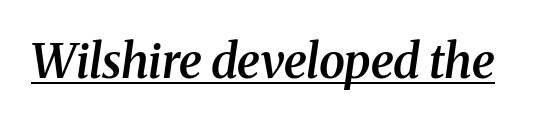
{"serif": "yes", "italic": "yes", "lean": "right", "slant_degrees": 8, "bold": "semi", "weight": "semibold", "width": "normal", "stroke_contrast": "medium", "x_height": "medium", "monospaced": "no", "underline": "yes", "letter_spacing": "normal", "letter_spacing_em": 0.0, "glyph_px": 47}
